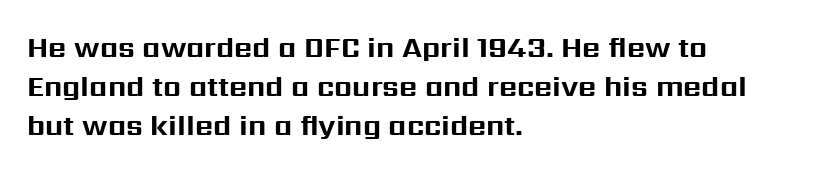
{"serif": "no", "italic": "no", "bold": "yes", "weight": "bold", "width": "normal", "stroke_contrast": "medium", "x_height": "medium", "monospaced": "no", "underline": "no", "align": "left", "line_spacing": "normal", "line_spacing_ratio": 1.4, "letter_spacing": "normal", "letter_spacing_em": 0.0, "glyph_px": 28}
